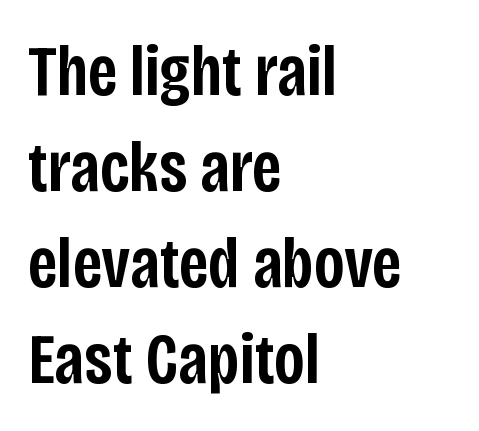
{"serif": "no", "italic": "no", "bold": "semi", "weight": "semibold", "width": "condensed", "stroke_contrast": "low", "x_height": "large", "monospaced": "no", "underline": "no", "align": "left", "line_spacing": "normal", "line_spacing_ratio": 1.35, "letter_spacing": "normal", "letter_spacing_em": 0.0, "glyph_px": 71}
